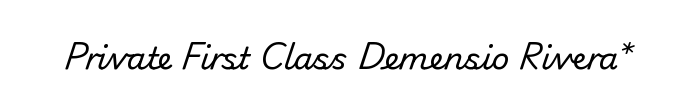
Q: Is the text bold? A: No.
Q: Is the typeface a serif or a sans-serif typeface? A: Sans-serif.
Q: Is the text underlined? A: No.
Q: Is the spacing between letters normal or unusually wide? A: Normal.
Q: Width (condensed, normal, or wide)? A: Normal.
Q: Stroke contrast? A: Low.
Q: x-height? A: Small.
Q: Monospaced? A: No.
